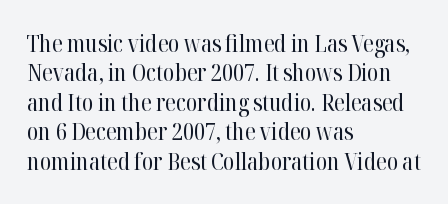
The image shows 23 px text type, upright; set left-aligned, normal line spacing (1.28x), normal letter spacing, not underlined.
